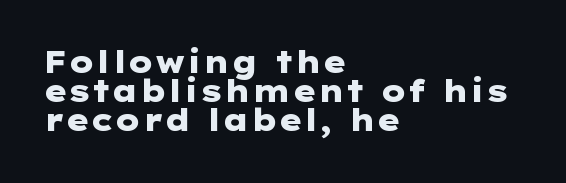
Q: Is the text bold? A: Yes.
Q: Is the text italic (slanted)? A: No, it is upright.
Q: Is the typeface a serif or a sans-serif typeface? A: Sans-serif.
Q: Is the text underlined? A: No.
Q: How is the paragraph aligned? A: Left-aligned.
Q: Is the spacing between letters normal or unusually wide? A: Normal.
Q: Is the spacing between lines tight, normal or loose? A: Tight.
Q: Width (condensed, normal, or wide)? A: Wide.
Q: Stroke contrast? A: Low.
Q: x-height? A: Medium.
